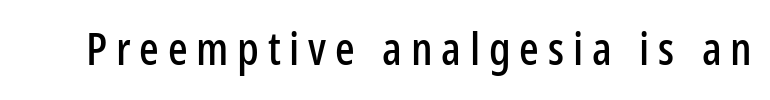
Descender tails drop into unmarked territory. Nothing sits at the stroke ends, so this counts as sans-serif. The typography opts for an upright posture over an oblique one. The passage shown is typed in a proportional face where columns would drift.
